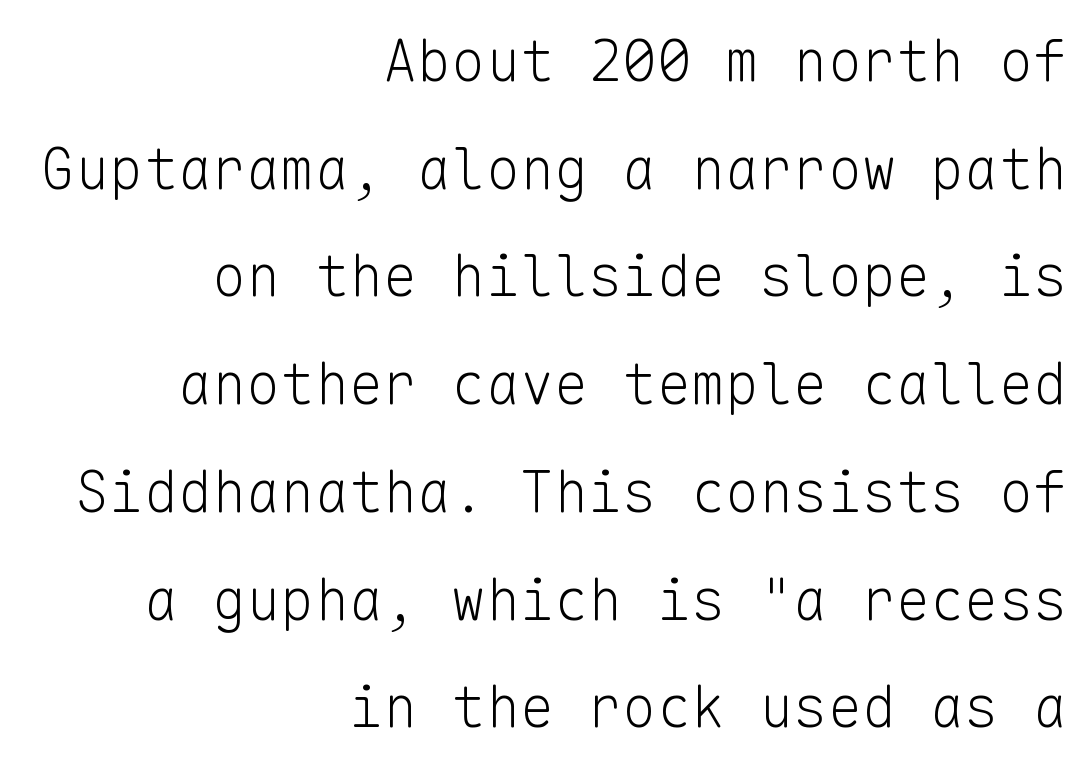
The image shows 57 px light sans-serif type, upright, monospaced; set right-aligned, line spacing 1.89x, normal letter spacing, not underlined; low stroke contrast and a medium x-height.
